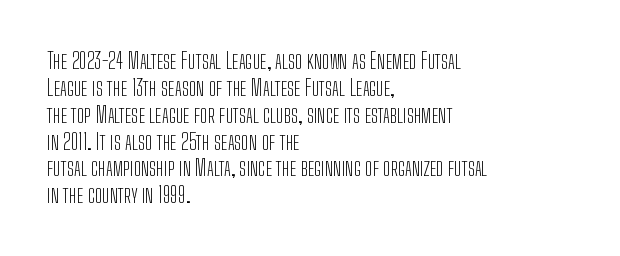
Q: Is the text bold? A: No.
Q: Is the text italic (slanted)? A: No, it is upright.
Q: Is the text underlined? A: No.
Q: How is the paragraph aligned? A: Left-aligned.
Q: Is the spacing between letters normal or unusually wide? A: Normal.
